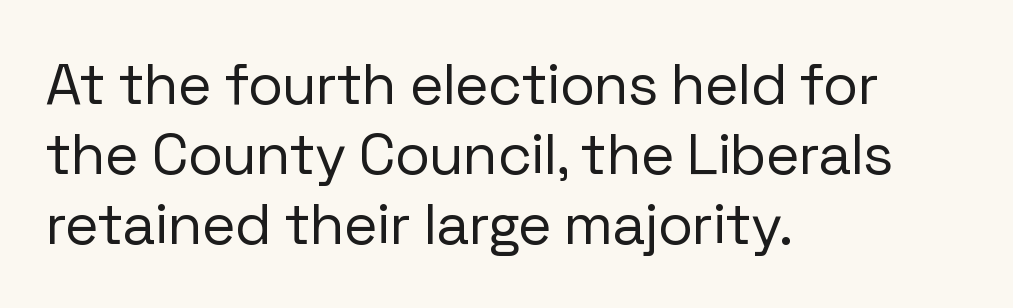
The letters advance in unequal steps, a hallmark of proportional type. The font's upright variant was chosen for this text. Does the copy run flush right? No — it runs flush left. This rendering employs a face without finishing strokes, i.e., a sans-serif. Nothing unusual about the tracking: characters are spaced as the font intends. Lines of text with bare space underneath.
